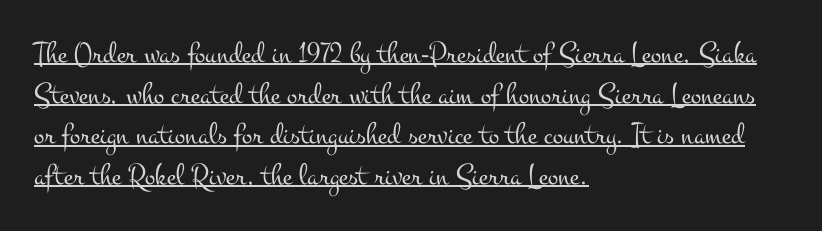
The words here are underlined. A light-to-regular cut is what we see here. The rag falls on the right side of this text block. Characters follow at the spacing the type designer built in. Line spacing here is normal.
